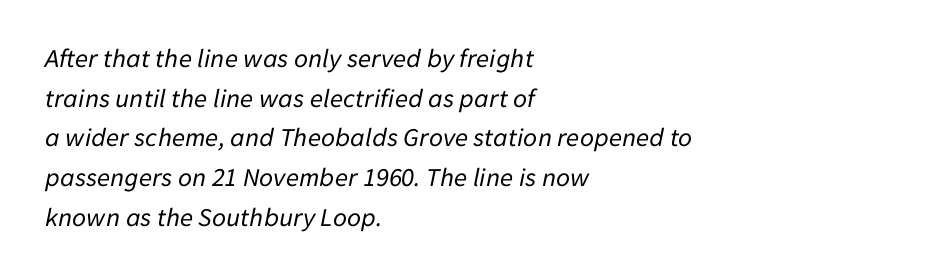
The leading is moderate, giving the passage an even texture. The typeface has the unassuming heft of standard copy or less. The letters sit at their default tracking, neither squeezed nor spread. Descender tails drop into unmarked territory.
